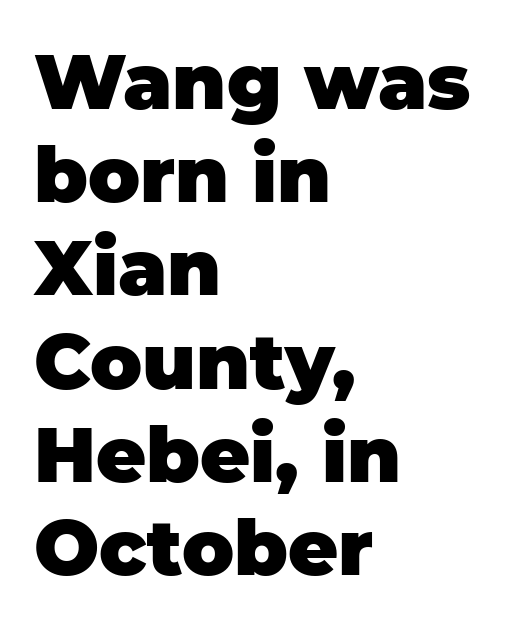
The image shows 77 px heavy sans-serif type, upright; set left-aligned, line spacing 1.21x, normal letter spacing, not underlined; low stroke contrast and a large x-height.
